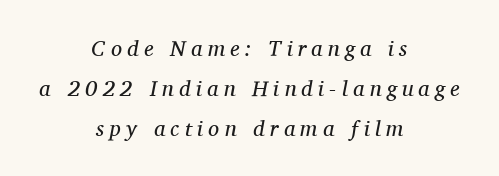
The strokes are not fattened; the text isn't bold. A bare baseline throughout the passage. Layout note: lines centered. Italic? Definitely — the glyphs are oblique.
